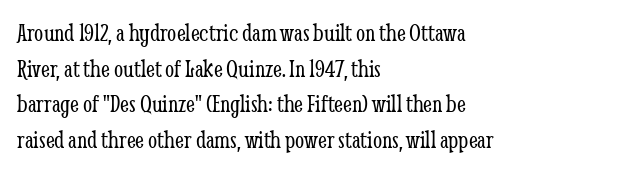
The line texture is even and compact thanks to regular tracking. Honestly, the row spacing looks completely unremarkable. Every row of glyphs begins at an identical x-position on the left. The letters stand straight up with perfectly vertical stems. Stroke thickness stays within the range of a standard reading face or lighter. Unmarked baselines from the first word to the last.
